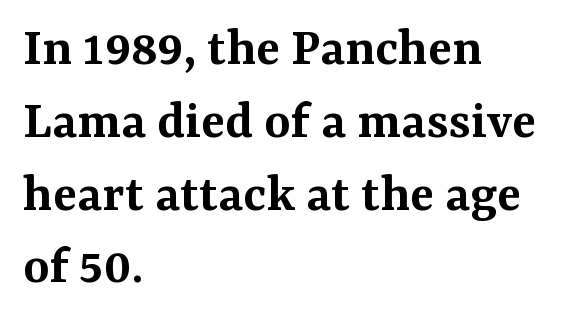
Q: Is the text bold? A: Semi-bold.
Q: Is the text italic (slanted)? A: No, it is upright.
Q: Is the typeface a serif or a sans-serif typeface? A: Serif.
Q: Is the text underlined? A: No.
Q: How is the paragraph aligned? A: Left-aligned.
Q: Is the spacing between letters normal or unusually wide? A: Normal.
Q: Is the spacing between lines tight, normal or loose? A: Normal.
Q: Width (condensed, normal, or wide)? A: Normal.
Q: Stroke contrast? A: Medium.
Q: x-height? A: Medium.
Q: Monospaced? A: No.
